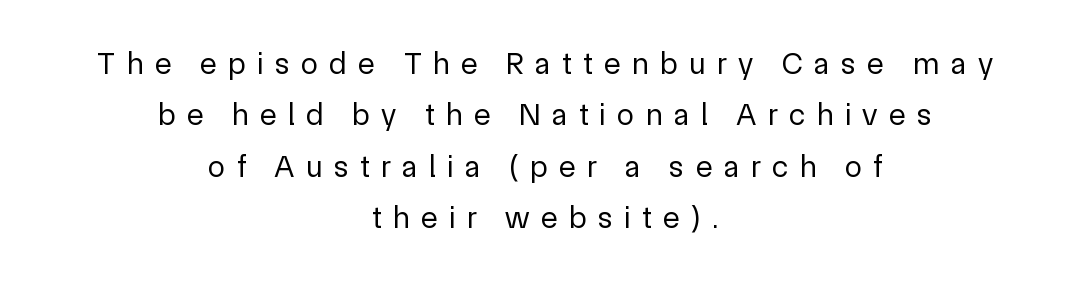
This sample has the flowing, uneven cadence of proportional lettering. Stems here are at most as thick as an everyday book face. You could only call the tracking loose — the letters float apart. This is sans-serif lettering, the kind often seen on screens and signage. The text block is weighted toward neither margin, spreading evenly from the middle. The designer left line spacing at the default.
